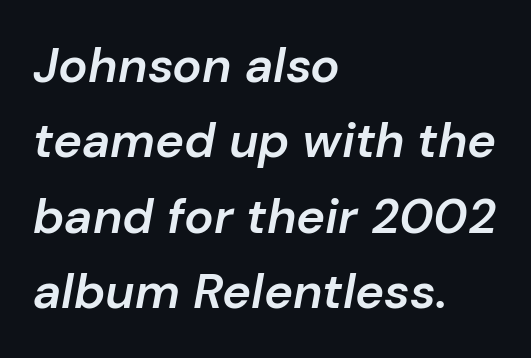
The image shows 49 px semibold type, italic (leaning right); set left-aligned, normal line spacing (1.54x), normal letter spacing, not underlined; low stroke contrast and a medium x-height.
